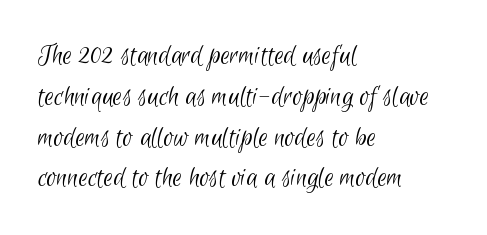
The image shows 30 px light, condensed sans-serif type; set left-aligned, normal line spacing (1.36x), normal letter spacing, not underlined; low stroke contrast and a small x-height.
